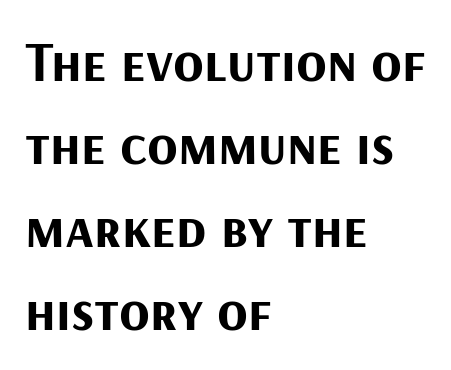
The line texture is even and compact thanks to regular tracking. Caption: multi-line text, flush left, ragged right. The rendering uses natural spacing where letterforms have individual widths. The sample has been set heavy, in full bold.
